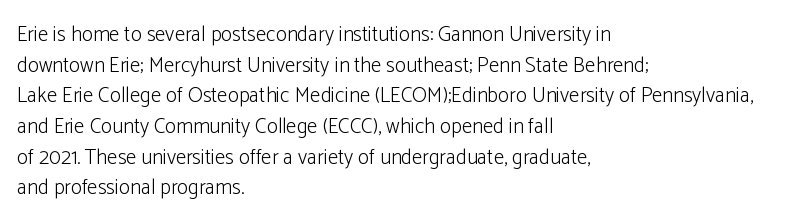
Q: Is the text bold? A: No.
Q: Is the text italic (slanted)? A: No, it is upright.
Q: Is the text underlined? A: No.
Q: How is the paragraph aligned? A: Left-aligned.
Q: Is the spacing between letters normal or unusually wide? A: Normal.
Q: Is the spacing between lines tight, normal or loose? A: Normal.
